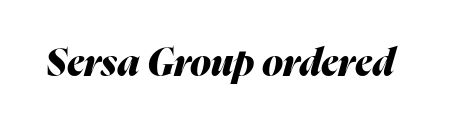
{"italic": "yes", "lean": "right", "slant_degrees": 16, "bold": "yes", "weight": "heavy", "width": "normal", "stroke_contrast": "medium", "x_height": "medium", "monospaced": "no", "underline": "no", "letter_spacing": "normal", "letter_spacing_em": 0.0, "glyph_px": 38}
